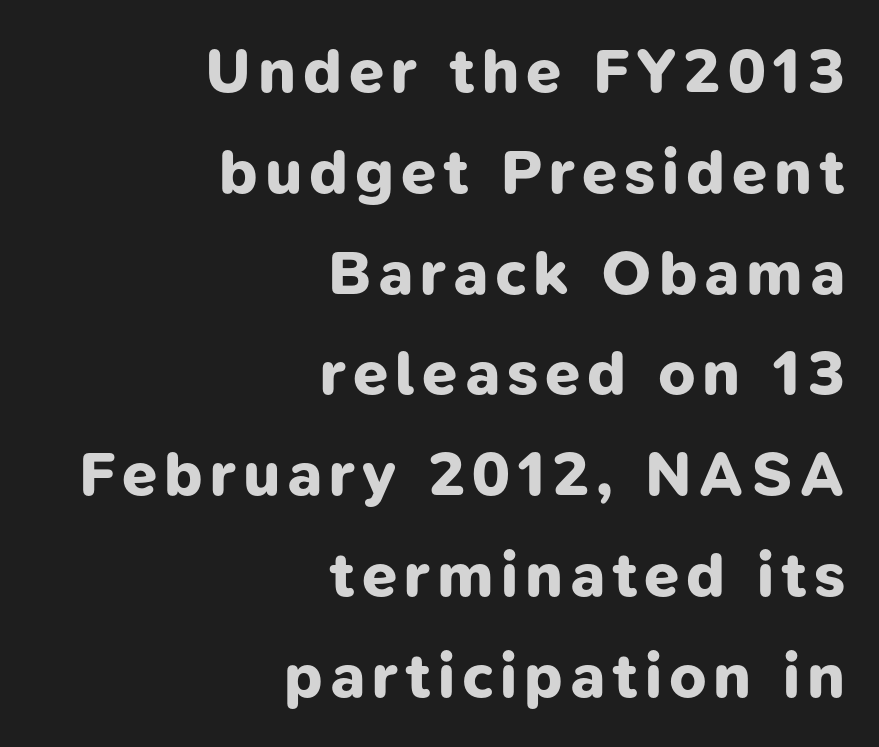
Q: Is the text bold? A: Yes.
Q: Is the typeface a serif or a sans-serif typeface? A: Sans-serif.
Q: Is the text underlined? A: No.
Q: How is the paragraph aligned? A: Right-aligned.
Q: Is the spacing between lines tight, normal or loose? A: Normal.
Q: Width (condensed, normal, or wide)? A: Normal.
Q: Stroke contrast? A: Low.
Q: x-height? A: Medium.
Q: Monospaced? A: No.
